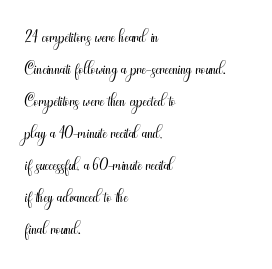
The image shows 26 px text type; set left-aligned, line spacing 1.23x, normal letter spacing, not underlined.
